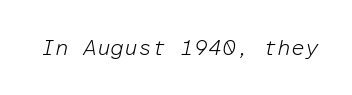
{"italic": "yes", "lean": "right", "slant_degrees": 12, "bold": "no", "underline": "no", "letter_spacing": "normal", "letter_spacing_em": 0.0, "glyph_px": 22}
